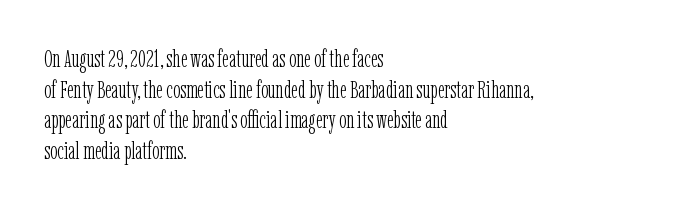
Q: Is the text bold? A: No.
Q: Is the text italic (slanted)? A: No, it is upright.
Q: Is the text underlined? A: No.
Q: How is the paragraph aligned? A: Left-aligned.
Q: Is the spacing between letters normal or unusually wide? A: Normal.
Q: Is the spacing between lines tight, normal or loose? A: Normal.
